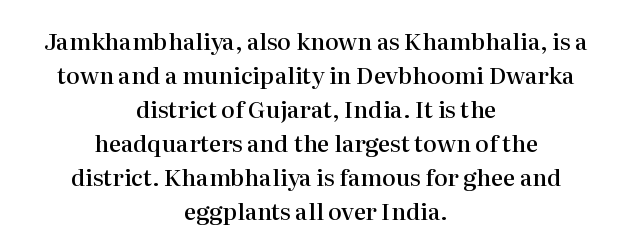
Q: Is the text bold? A: Semi-bold.
Q: Is the text italic (slanted)? A: No, it is upright.
Q: Is the text underlined? A: No.
Q: How is the paragraph aligned? A: Centered.
Q: Is the spacing between letters normal or unusually wide? A: Normal.
Q: Is the spacing between lines tight, normal or loose? A: Normal.
